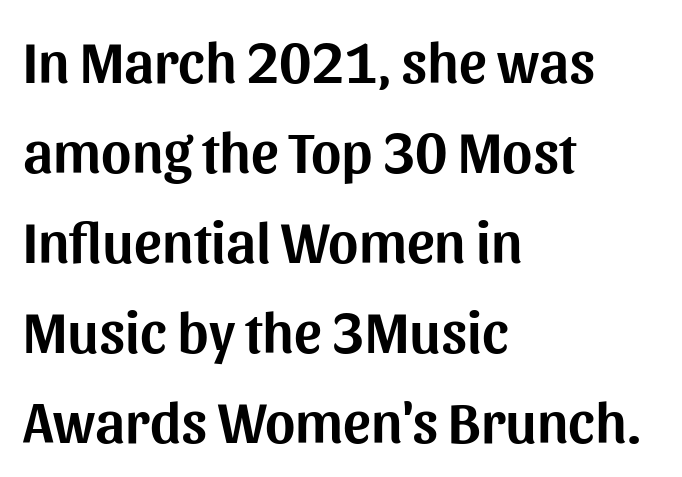
The image shows 58 px sans-serif type, upright; set left-aligned, normal line spacing (1.55x), normal letter spacing, not underlined; medium stroke contrast and a medium x-height.
